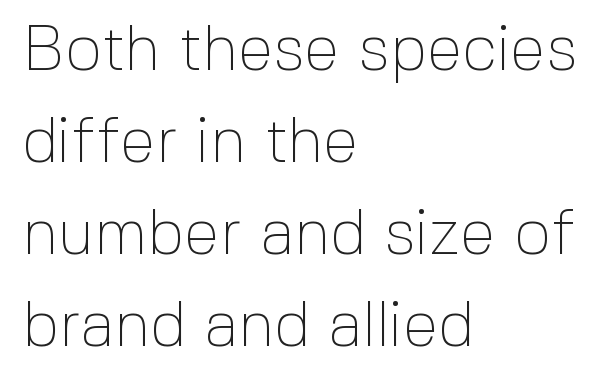
The image shows 64 px thin sans-serif type, upright; set left-aligned, normal line spacing (1.44x), normal letter spacing, not underlined; a medium x-height.
